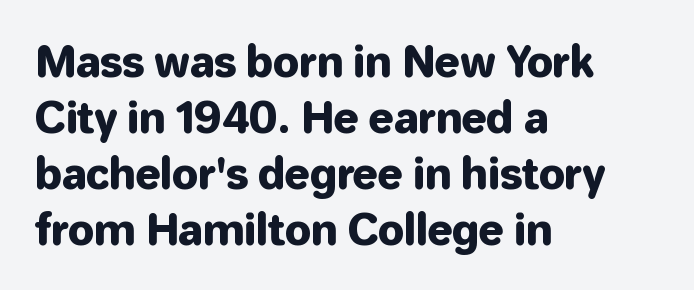
Notice how descenders clear the ascenders below comfortably — that's standard leading. Look at the bottom of the vertical strokes: they stop flat, with no serifs. Compared with typical body copy, the letter spacing here is the same. The rendering anchors every line to the left-hand side.
